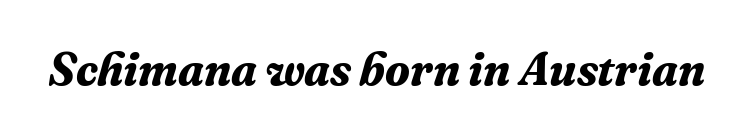
{"serif": "yes", "italic": "yes", "lean": "right", "slant_degrees": 16, "bold": "yes", "weight": "bold", "width": "normal", "stroke_contrast": "medium", "x_height": "medium", "monospaced": "no", "underline": "no", "letter_spacing": "normal", "letter_spacing_em": 0.0, "glyph_px": 46}
